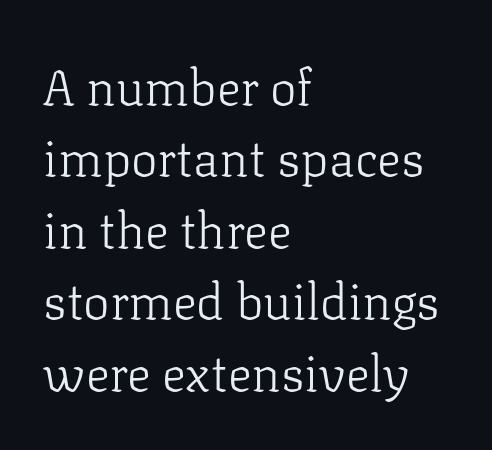
Q: Is the text bold? A: No.
Q: Is the text italic (slanted)? A: No, it is upright.
Q: Is the typeface a serif or a sans-serif typeface? A: Serif.
Q: Is the text underlined? A: No.
Q: How is the paragraph aligned? A: Left-aligned.
Q: Is the spacing between letters normal or unusually wide? A: Normal.
Q: Is the spacing between lines tight, normal or loose? A: Normal.
Q: Width (condensed, normal, or wide)? A: Normal.
Q: Stroke contrast? A: Low.
Q: x-height? A: Medium.
Q: Monospaced? A: No.
